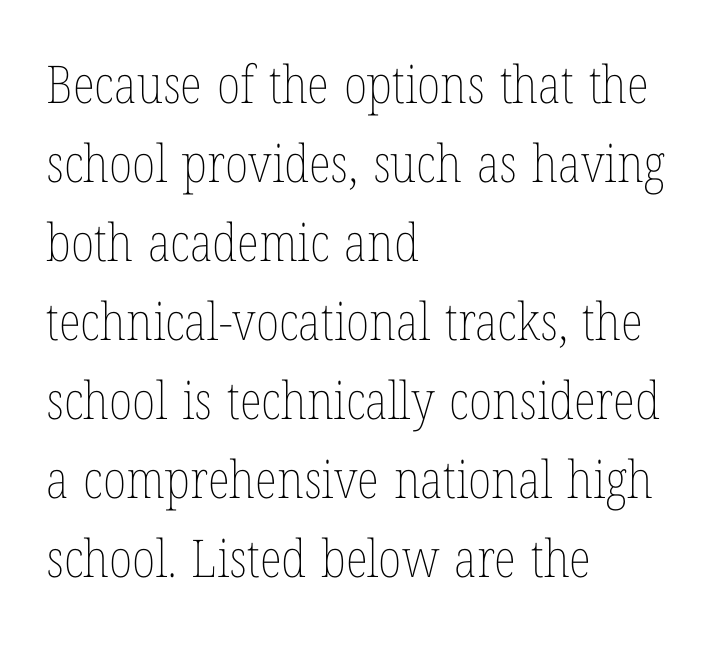
The image shows 52 px thin, condensed type, upright; set left-aligned, normal line spacing (1.52x), normal letter spacing, not underlined; low stroke contrast and a medium x-height.
